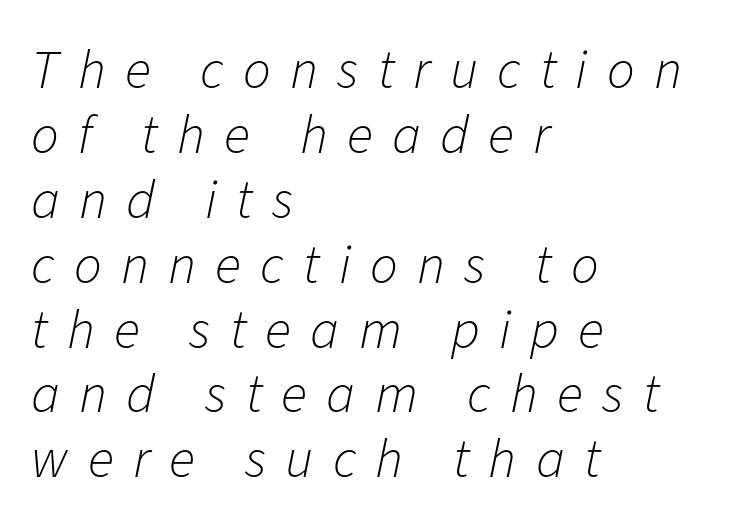
Q: Is the text bold? A: No.
Q: Is the text italic (slanted)? A: Yes, it leans right by about 11 degrees.
Q: Is the text underlined? A: No.
Q: How is the paragraph aligned? A: Left-aligned.
Q: Is the spacing between letters normal or unusually wide? A: Unusually wide.
Q: Width (condensed, normal, or wide)? A: Normal.
Q: Stroke contrast? A: Low.
Q: x-height? A: Medium.
Q: Monospaced? A: No.
